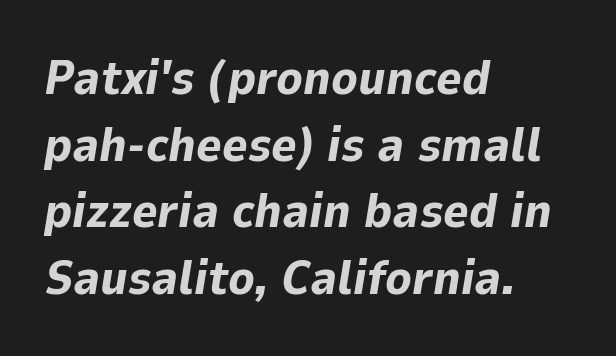
Q: Is the text bold? A: Yes.
Q: Is the text italic (slanted)? A: Yes, it leans right by about 9 degrees.
Q: Is the text underlined? A: No.
Q: How is the paragraph aligned? A: Left-aligned.
Q: Is the spacing between letters normal or unusually wide? A: Normal.
Q: Is the spacing between lines tight, normal or loose? A: Normal.
Q: Width (condensed, normal, or wide)? A: Normal.
Q: Stroke contrast? A: Low.
Q: x-height? A: Medium.
Q: Monospaced? A: No.
